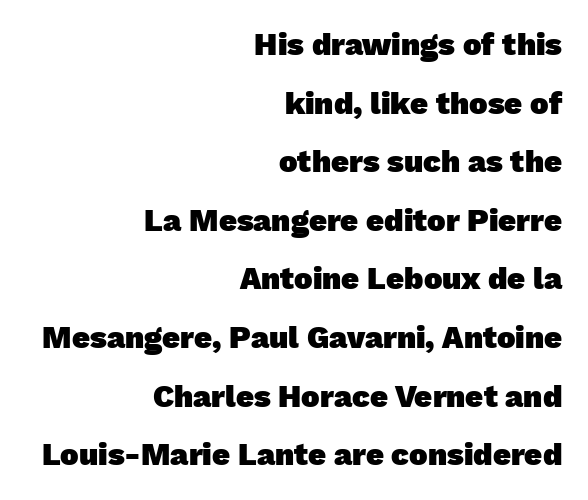
{"serif": "no", "bold": "yes", "weight": "heavy", "width": "normal", "stroke_contrast": "low", "x_height": "medium", "monospaced": "no", "underline": "no", "align": "right", "line_spacing_ratio": 1.89, "letter_spacing": "normal", "letter_spacing_em": 0.0, "glyph_px": 31}
